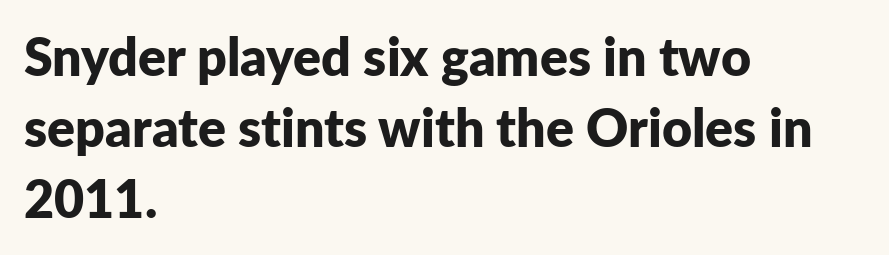
{"serif": "no", "italic": "no", "bold": "yes", "weight": "bold", "width": "normal", "stroke_contrast": "low", "x_height": "medium", "monospaced": "no", "underline": "no", "align": "left", "line_spacing": "normal", "line_spacing_ratio": 1.37, "letter_spacing": "normal", "letter_spacing_em": 0.0, "glyph_px": 52}
